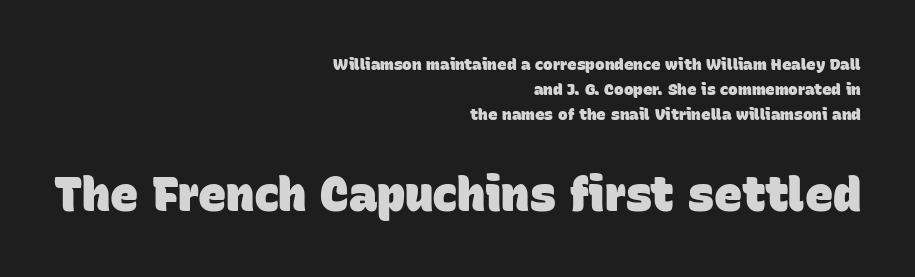
The image shows 47 px heavy sans-serif type; set right-aligned, normal line spacing (1.55x), normal letter spacing, not underlined; the second (bottom) block is 2.94x larger; low stroke contrast and a large x-height.
